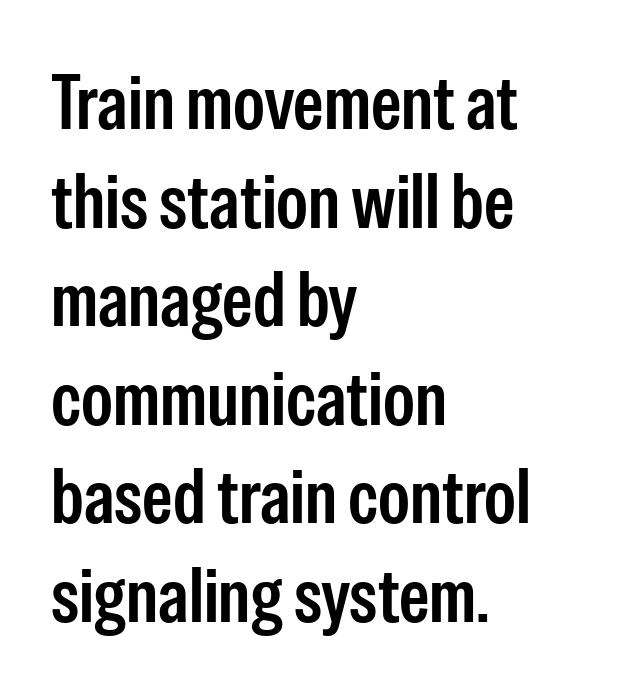
{"serif": "no", "italic": "no", "bold": "semi", "weight": "semibold", "width": "condensed", "stroke_contrast": "low", "x_height": "medium", "monospaced": "no", "underline": "no", "align": "left", "line_spacing": "normal", "line_spacing_ratio": 1.28, "letter_spacing": "normal", "letter_spacing_em": 0.0, "glyph_px": 77}
